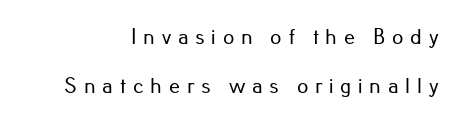
The image shows 22 px text type, upright; set loose line spacing (2.21x), unusually wide letter spacing (+0.31 em), not underlined.
